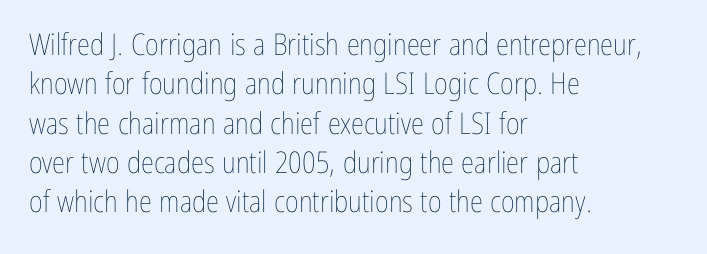
{"italic": "no", "bold": "no", "weight": "thin", "width": "condensed", "stroke_contrast": "low", "x_height": "medium", "monospaced": "no", "underline": "no", "align": "left", "line_spacing": "normal", "line_spacing_ratio": 1.31, "letter_spacing": "normal", "letter_spacing_em": 0.0, "glyph_px": 30}
